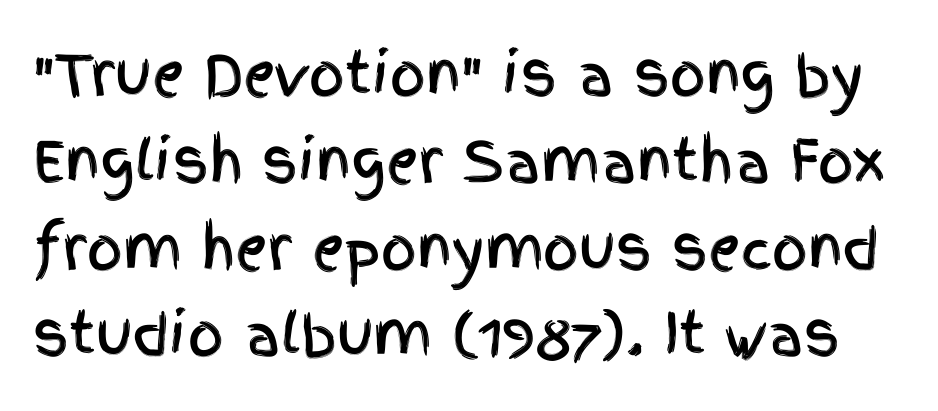
{"serif": "no", "italic": "no", "width": "condensed", "x_height": "large", "monospaced": "no", "underline": "no", "line_spacing": "normal", "line_spacing_ratio": 1.55, "letter_spacing": "normal", "letter_spacing_em": 0.0, "glyph_px": 56}
